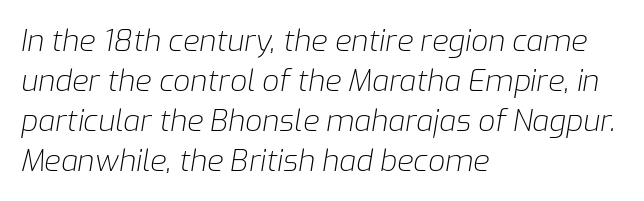
Does the copy run flush right? No — it runs flush left. You could not count columns in this text — the font is proportionally spaced. This sample uses plain, unmodified letter spacing. A bare baseline throughout the passage. Normally led — the rows are evenly, conventionally spaced. No heavy texture on the line: the type isn't bold.
